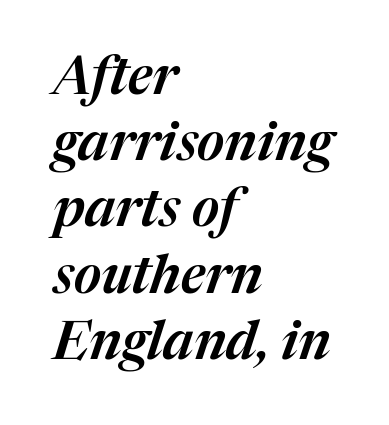
These lines are rendered in a variable-pitch font. Baseline-to-baseline distance is the conventional proportion of letter height. The rendering applies a slant to the glyphs. Does extra space separate the letters? No, they use regular spacing. Typeset ragged right — the left edge is the straight one. Type without underlining.
